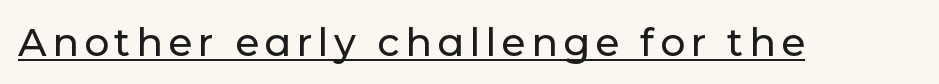
{"serif": "no", "italic": "no", "width": "normal", "stroke_contrast": "low", "x_height": "medium", "monospaced": "no", "underline": "yes", "glyph_px": 39}
